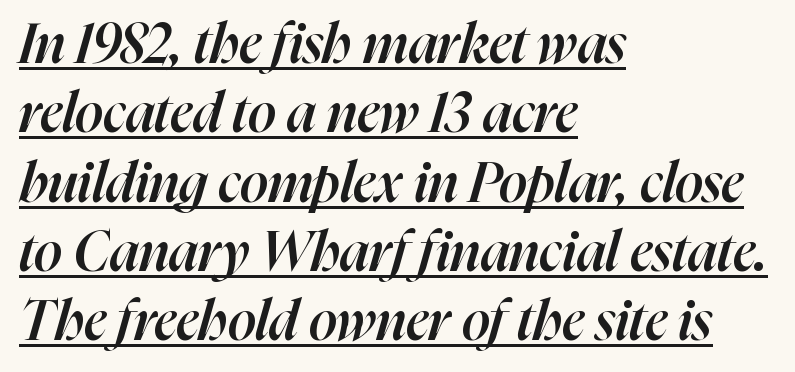
Q: Is the text bold? A: Semi-bold.
Q: Is the text italic (slanted)? A: Yes, it leans right by about 16 degrees.
Q: Is the text underlined? A: Yes.
Q: How is the paragraph aligned? A: Left-aligned.
Q: Is the spacing between letters normal or unusually wide? A: Normal.
Q: Is the spacing between lines tight, normal or loose? A: Normal.
Q: Width (condensed, normal, or wide)? A: Normal.
Q: Stroke contrast? A: High.
Q: x-height? A: Medium.
Q: Monospaced? A: No.
